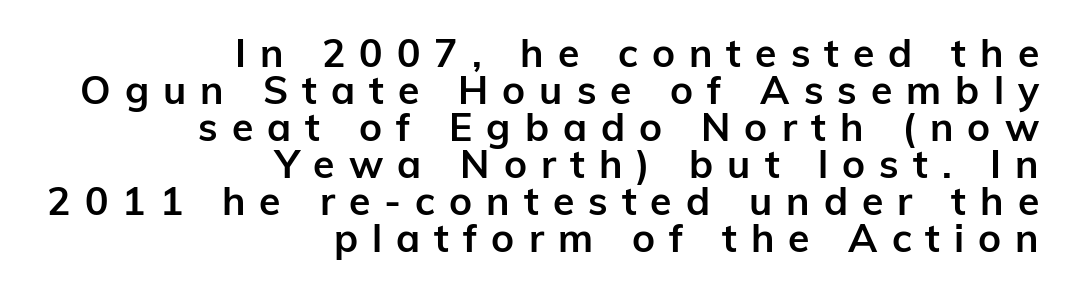
Q: Is the text bold? A: Yes.
Q: Is the text italic (slanted)? A: No, it is upright.
Q: Is the typeface a serif or a sans-serif typeface? A: Sans-serif.
Q: Is the text underlined? A: No.
Q: How is the paragraph aligned? A: Right-aligned.
Q: Is the spacing between letters normal or unusually wide? A: Unusually wide.
Q: Is the spacing between lines tight, normal or loose? A: Tight.
Q: Width (condensed, normal, or wide)? A: Normal.
Q: Stroke contrast? A: Low.
Q: x-height? A: Medium.
Q: Monospaced? A: No.
